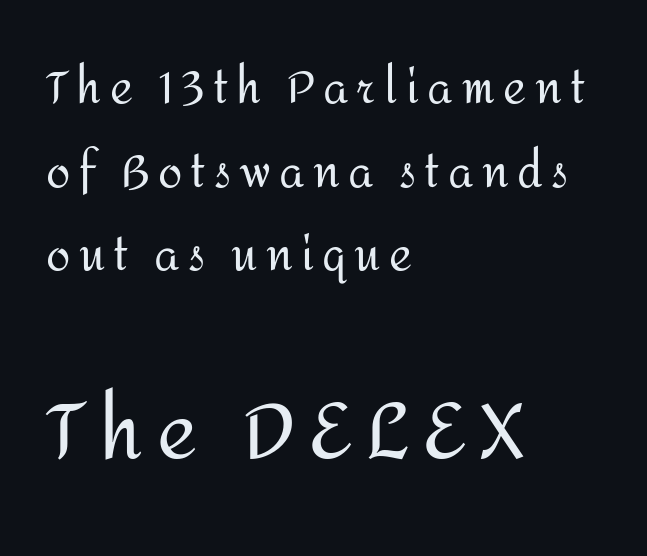
{"serif": "no", "italic": "no", "bold": "no", "weight": "regular", "width": "normal", "stroke_contrast": "medium", "x_height": "medium", "monospaced": "no", "underline": "no", "align": "left", "line_spacing": "loose", "line_spacing_ratio": 1.9, "larger_block": "second", "size_ratio": 1.75, "glyph_px": 77}
